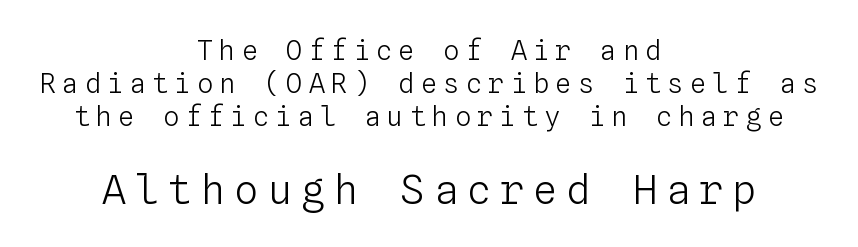
The image shows 40 px light type, upright, monospaced; set centered, line spacing 1.23x, unusually wide letter spacing (+0.23 em), not underlined; the second (bottom) block is 1.48x larger; low stroke contrast and a medium x-height.
